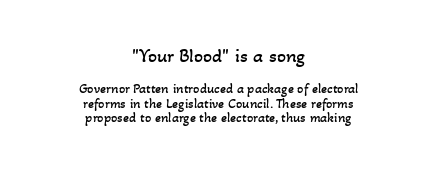
{"bold": "no", "underline": "no", "align": "center", "line_spacing": "tight", "line_spacing_ratio": 1.05, "letter_spacing": "normal", "letter_spacing_em": 0.0, "larger_block": "first", "size_ratio": 1.43, "glyph_px": 20}
